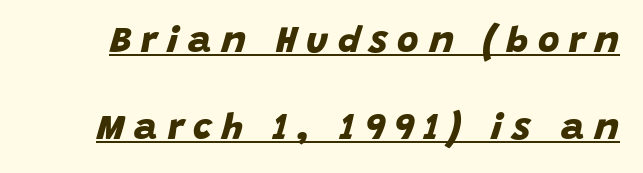
{"serif": "no", "bold": "yes", "weight": "bold", "width": "normal", "stroke_contrast": "low", "x_height": "large", "monospaced": "no", "underline": "yes", "line_spacing": "loose", "line_spacing_ratio": 2.35, "letter_spacing": "wide", "letter_spacing_em": 0.26, "glyph_px": 37}
